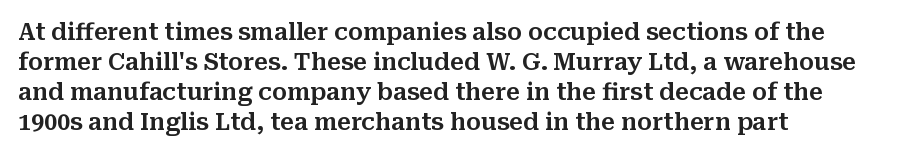
Q: Is the text italic (slanted)? A: No, it is upright.
Q: Is the text underlined? A: No.
Q: How is the paragraph aligned? A: Left-aligned.
Q: Is the spacing between letters normal or unusually wide? A: Normal.
Q: Is the spacing between lines tight, normal or loose? A: Normal.
